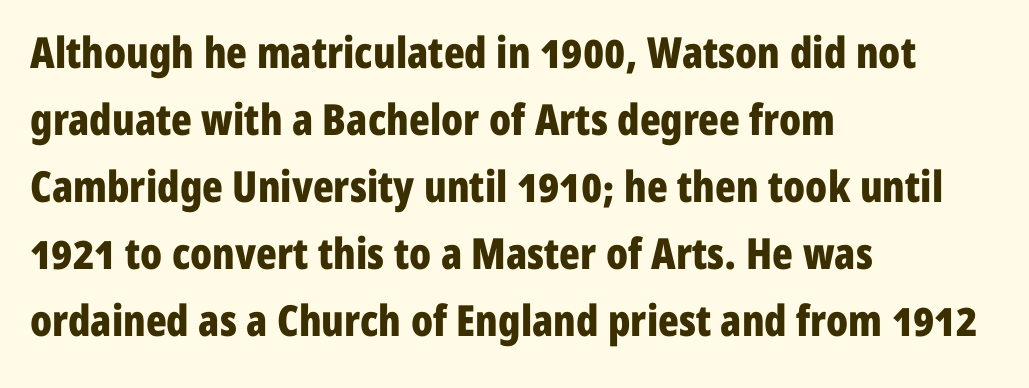
Q: Is the text bold? A: Yes.
Q: Is the text italic (slanted)? A: No, it is upright.
Q: Is the typeface a serif or a sans-serif typeface? A: Sans-serif.
Q: Is the text underlined? A: No.
Q: How is the paragraph aligned? A: Left-aligned.
Q: Is the spacing between letters normal or unusually wide? A: Normal.
Q: Is the spacing between lines tight, normal or loose? A: Normal.
Q: Width (condensed, normal, or wide)? A: Condensed.
Q: Stroke contrast? A: Low.
Q: x-height? A: Medium.
Q: Monospaced? A: No.
